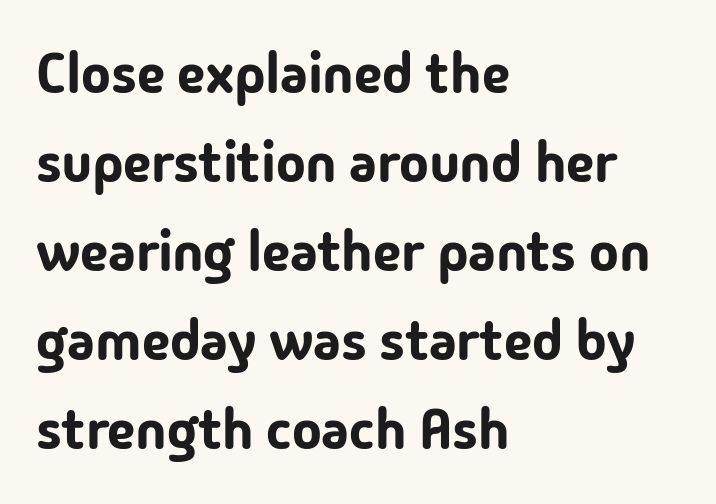
The image shows 56 px sans-serif type, upright; set left-aligned, normal line spacing (1.59x), normal letter spacing, not underlined; low stroke contrast and a medium x-height.
